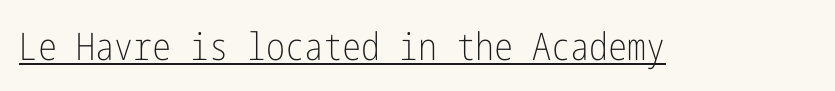
The image shows 38 px light, condensed sans-serif type, upright; set normal letter spacing, underlined; low stroke contrast and a medium x-height.
